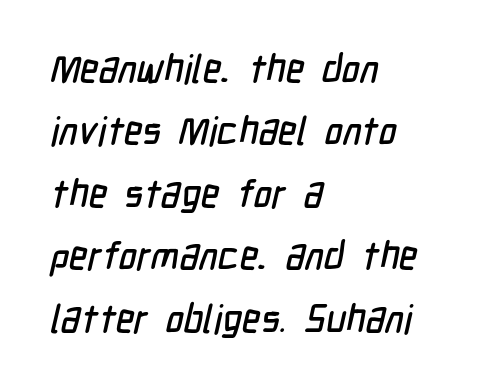
{"serif": "no", "width": "condensed", "stroke_contrast": "low", "x_height": "medium", "monospaced": "no", "underline": "no", "align": "left", "line_spacing": "normal", "line_spacing_ratio": 1.6, "letter_spacing": "normal", "letter_spacing_em": 0.0, "glyph_px": 39}
